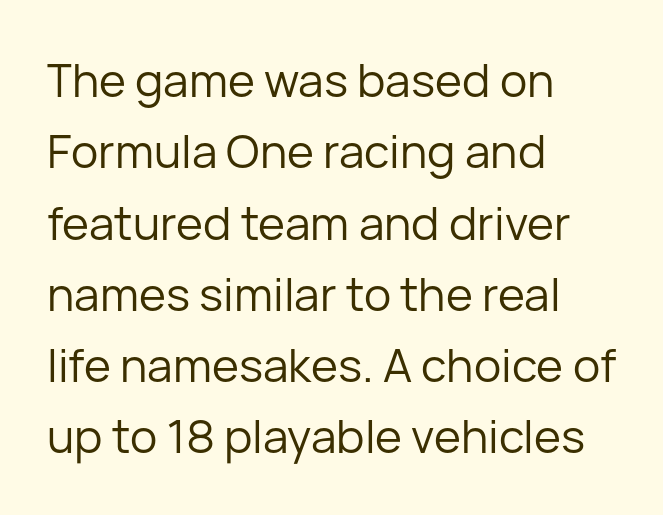
The image shows 46 px regular-weight sans-serif type, upright; set left-aligned, normal line spacing (1.55x), normal letter spacing, not underlined; low stroke contrast and a medium x-height.
